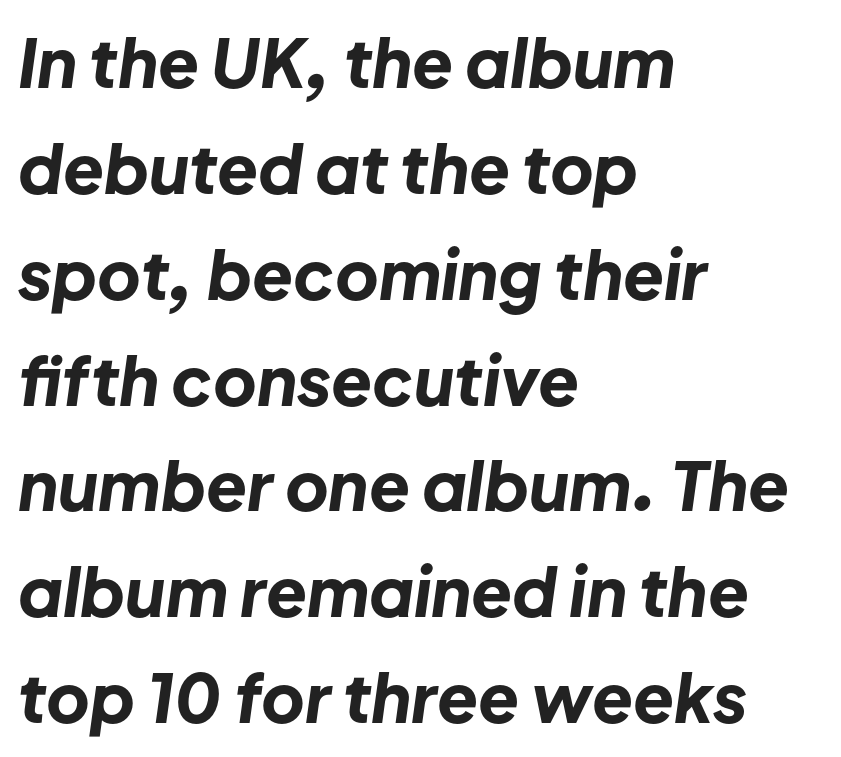
{"italic": "yes", "lean": "right", "slant_degrees": 8, "bold": "yes", "weight": "bold", "width": "normal", "stroke_contrast": "low", "x_height": "medium", "monospaced": "no", "underline": "no", "align": "left", "line_spacing": "normal", "line_spacing_ratio": 1.58, "letter_spacing": "normal", "letter_spacing_em": 0.0, "glyph_px": 67}
